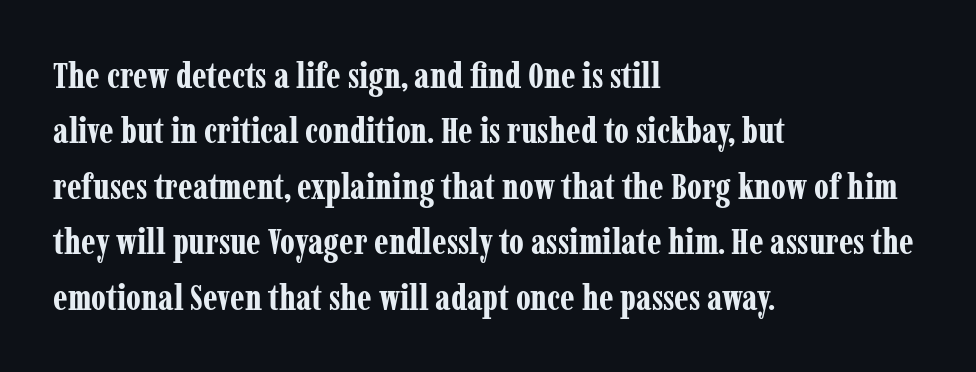
The image shows 36 px bold, condensed serif type, upright; set left-aligned, normal line spacing (1.54x), normal letter spacing, not underlined; low stroke contrast and a medium x-height.
